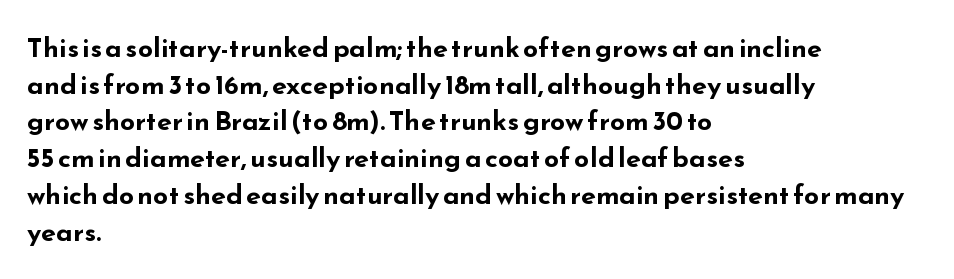
Q: Is the text bold? A: Yes.
Q: Is the text italic (slanted)? A: No, it is upright.
Q: Is the text underlined? A: No.
Q: How is the paragraph aligned? A: Left-aligned.
Q: Is the spacing between letters normal or unusually wide? A: Normal.
Q: Is the spacing between lines tight, normal or loose? A: Normal.
